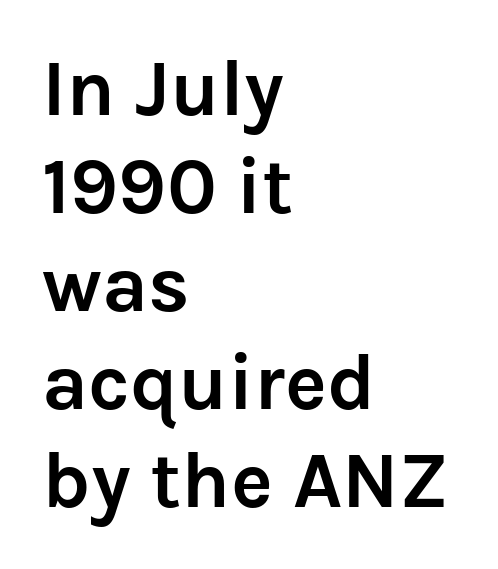
Q: Is the text bold? A: Yes.
Q: Is the text italic (slanted)? A: No, it is upright.
Q: Is the typeface a serif or a sans-serif typeface? A: Sans-serif.
Q: Is the text underlined? A: No.
Q: How is the paragraph aligned? A: Left-aligned.
Q: Is the spacing between letters normal or unusually wide? A: Normal.
Q: Width (condensed, normal, or wide)? A: Normal.
Q: Stroke contrast? A: Low.
Q: x-height? A: Medium.
Q: Monospaced? A: No.
